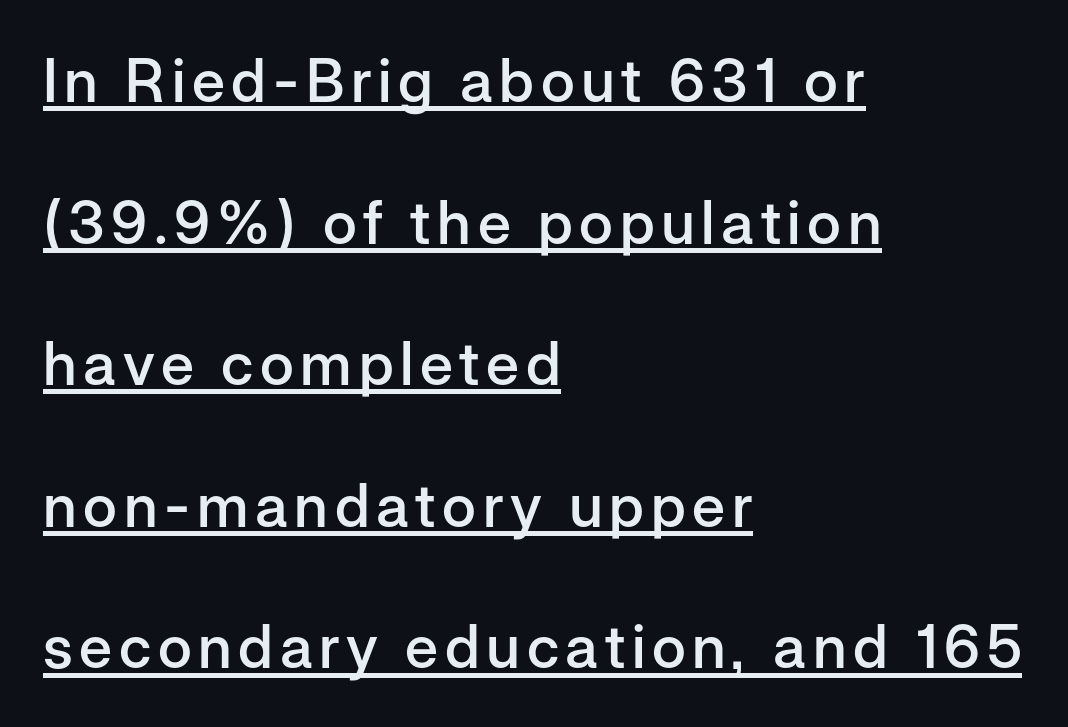
{"serif": "no", "italic": "no", "bold": "semi", "weight": "semibold", "width": "normal", "stroke_contrast": "low", "x_height": "medium", "monospaced": "no", "underline": "yes", "align": "left", "line_spacing": "loose", "line_spacing_ratio": 2.36, "glyph_px": 60}
